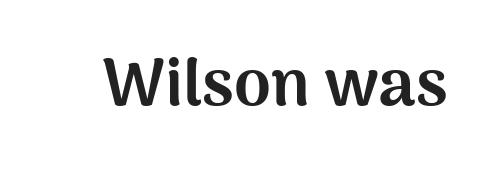
This sample uses an upright cut, with every glyph sitting square on the baseline. In terms of weight, the rendering is a true, heavy bold. Unmarked baselines from the first word to the last. The passage shown has conventional tracking throughout. The letters advance in unequal steps, a hallmark of proportional type.
